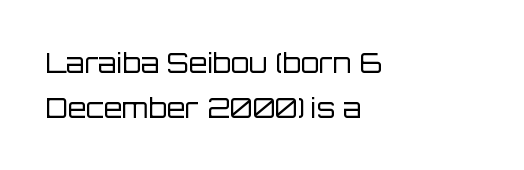
{"italic": "no", "bold": "no", "underline": "no", "align": "left", "line_spacing": "normal", "line_spacing_ratio": 1.65, "letter_spacing": "normal", "letter_spacing_em": 0.0, "glyph_px": 27}
